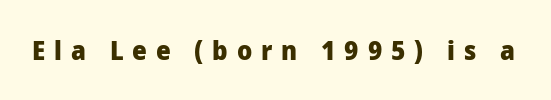
{"italic": "no", "bold": "yes", "underline": "no", "letter_spacing": "wide", "letter_spacing_em": 0.34, "glyph_px": 26}
